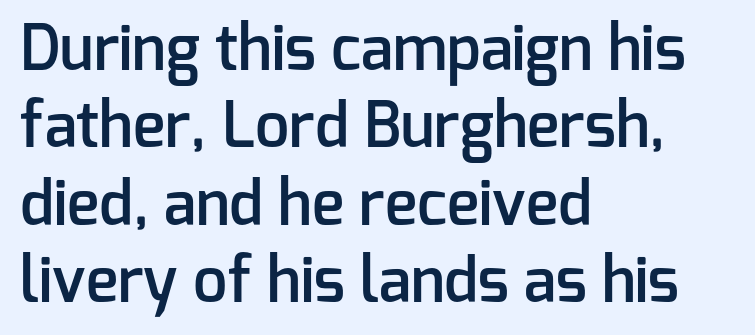
Q: Is the text bold? A: Semi-bold.
Q: Is the text italic (slanted)? A: No, it is upright.
Q: Is the typeface a serif or a sans-serif typeface? A: Sans-serif.
Q: Is the text underlined? A: No.
Q: How is the paragraph aligned? A: Left-aligned.
Q: Is the spacing between letters normal or unusually wide? A: Normal.
Q: Is the spacing between lines tight, normal or loose? A: Normal.
Q: Width (condensed, normal, or wide)? A: Normal.
Q: Stroke contrast? A: Low.
Q: x-height? A: Medium.
Q: Monospaced? A: No.
